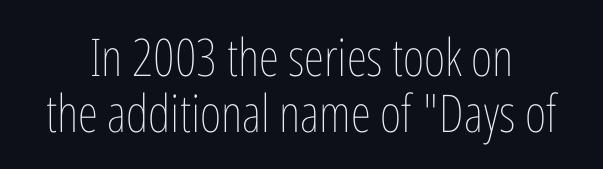
{"italic": "no", "bold": "no", "weight": "thin", "width": "condensed", "stroke_contrast": "low", "x_height": "medium", "monospaced": "no", "underline": "no", "line_spacing": "tight", "line_spacing_ratio": 1.08, "letter_spacing": "normal", "letter_spacing_em": 0.0, "glyph_px": 52}
